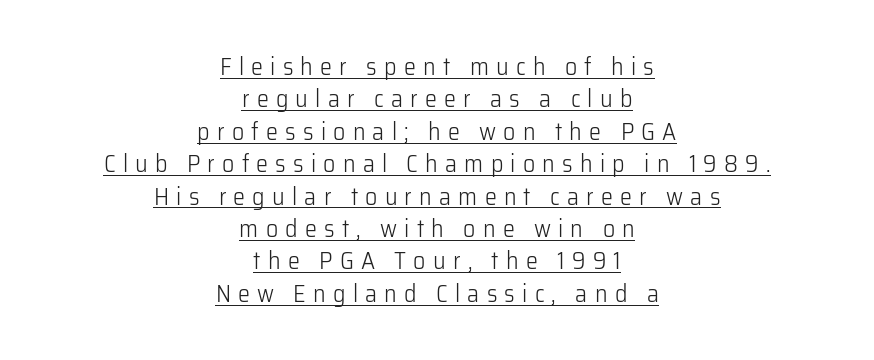
The image shows 24 px text type, upright; set centered, normal line spacing (1.35x), unusually wide letter spacing (+0.3 em), underlined.
